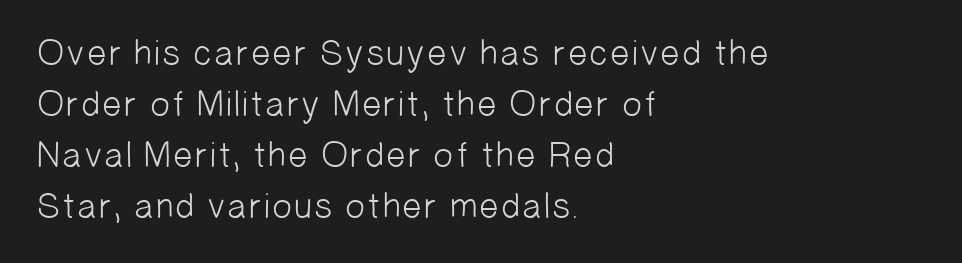
The image shows 36 px light sans-serif type; set left-aligned, normal line spacing (1.42x), normal letter spacing, not underlined; low stroke contrast and a medium x-height.
